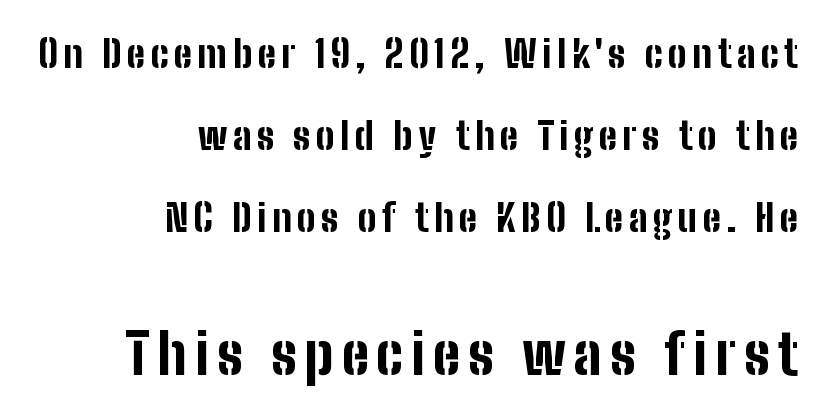
These lines stand farther apart than default settings would place them. Every row of glyphs terminates at an identical x-position on the right. Note the varied advance widths — an 'i' is clearly narrower than an 'm'. The words here are not underlined.
